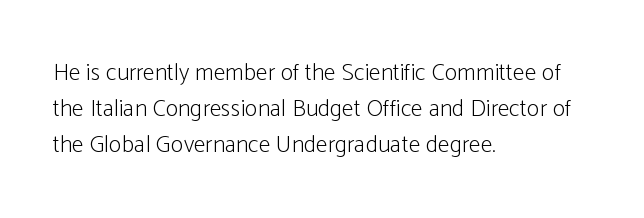
The setting favours the left margin, as ordinary paragraphs usually do. Upright lettering throughout. Letter spacing: default. No chunkiness to these letters — they're not bold.
